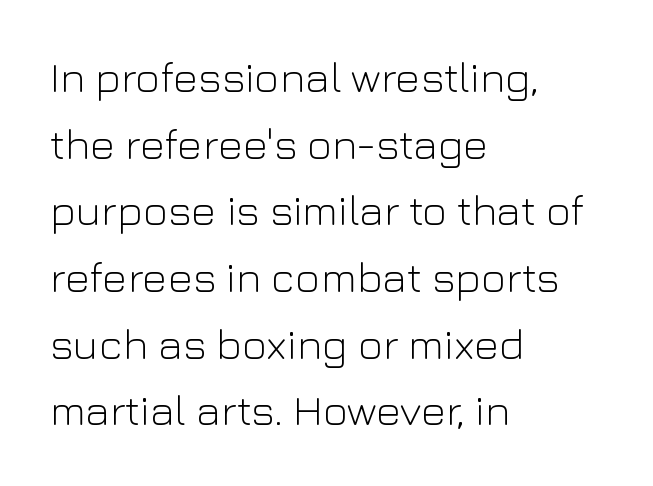
The image shows 43 px light sans-serif type, upright; set left-aligned, normal line spacing (1.55x), normal letter spacing, not underlined; low stroke contrast and a medium x-height.
